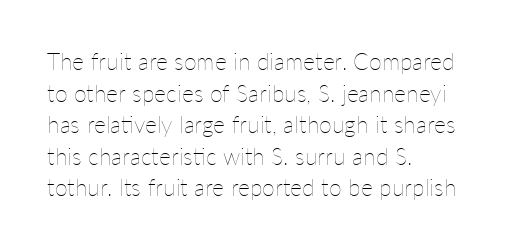
{"italic": "no", "bold": "no", "underline": "no", "align": "left", "line_spacing": "normal", "line_spacing_ratio": 1.37, "letter_spacing": "normal", "letter_spacing_em": 0.0, "glyph_px": 23}
